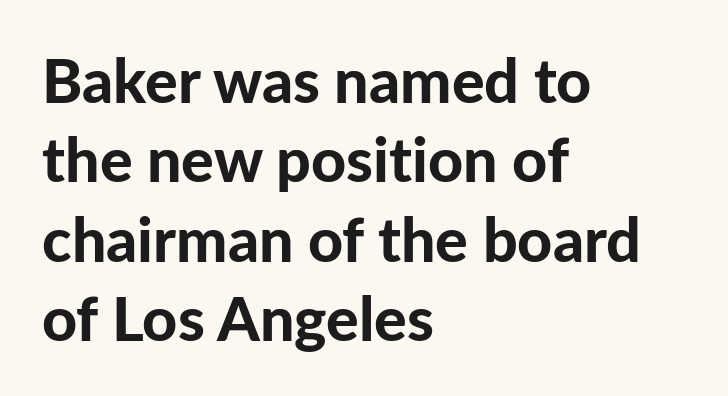
The image shows 61 px bold sans-serif type, upright; set left-aligned, normal line spacing (1.3x), normal letter spacing, not underlined; low stroke contrast and a medium x-height.
